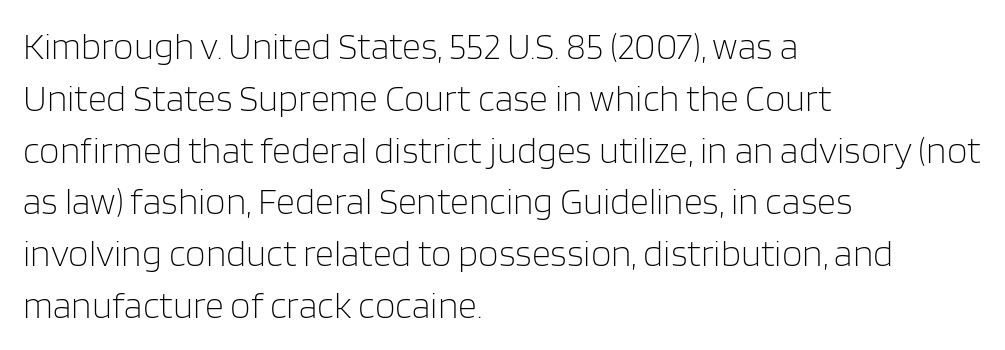
Q: Is the text bold? A: No.
Q: Is the text italic (slanted)? A: No, it is upright.
Q: Is the typeface a serif or a sans-serif typeface? A: Sans-serif.
Q: Is the text underlined? A: No.
Q: How is the paragraph aligned? A: Left-aligned.
Q: Is the spacing between letters normal or unusually wide? A: Normal.
Q: Is the spacing between lines tight, normal or loose? A: Normal.
Q: Width (condensed, normal, or wide)? A: Normal.
Q: Stroke contrast? A: Low.
Q: x-height? A: Large.
Q: Monospaced? A: No.
